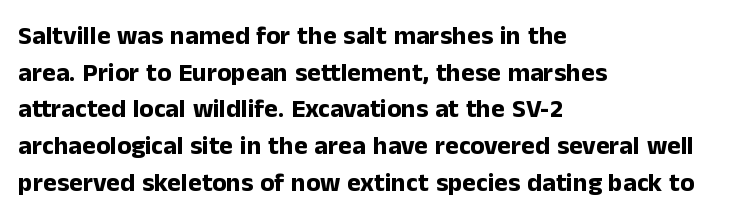
Caption: multi-line text, flush left, ragged right. Look at the tracking — it's just the regular setting, nothing added. Upright lettering throughout. The passage shown is emphatically bold. The passage shown is not underscored anywhere.
